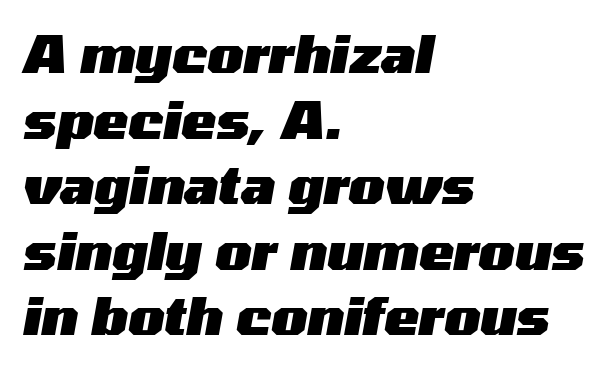
Q: Is the text bold? A: Yes.
Q: Is the text italic (slanted)? A: Yes, it leans right by about 10 degrees.
Q: Is the text underlined? A: No.
Q: How is the paragraph aligned? A: Left-aligned.
Q: Is the spacing between letters normal or unusually wide? A: Normal.
Q: Is the spacing between lines tight, normal or loose? A: Normal.
Q: Width (condensed, normal, or wide)? A: Wide.
Q: Stroke contrast? A: Medium.
Q: x-height? A: Medium.
Q: Monospaced? A: No.
